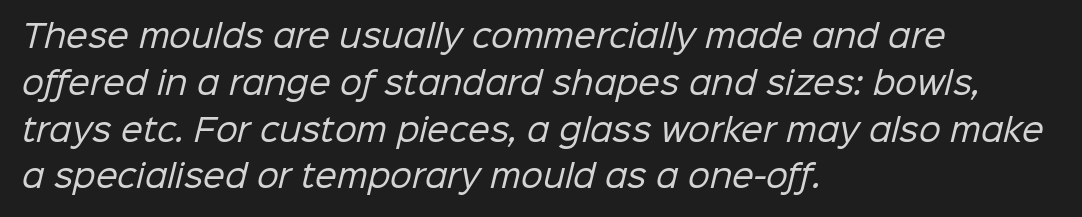
The characters are drawn with everyday or finer stroke widths. How are the letters spaced? Ordinarily, with no added tracking. The zone under the glyphs is completely vacant. The space between consecutive lines is moderate. Is this a fixed-width face? No — the glyphs have proportional, varying widths. Short and long lines alike share a common starting point at left.
